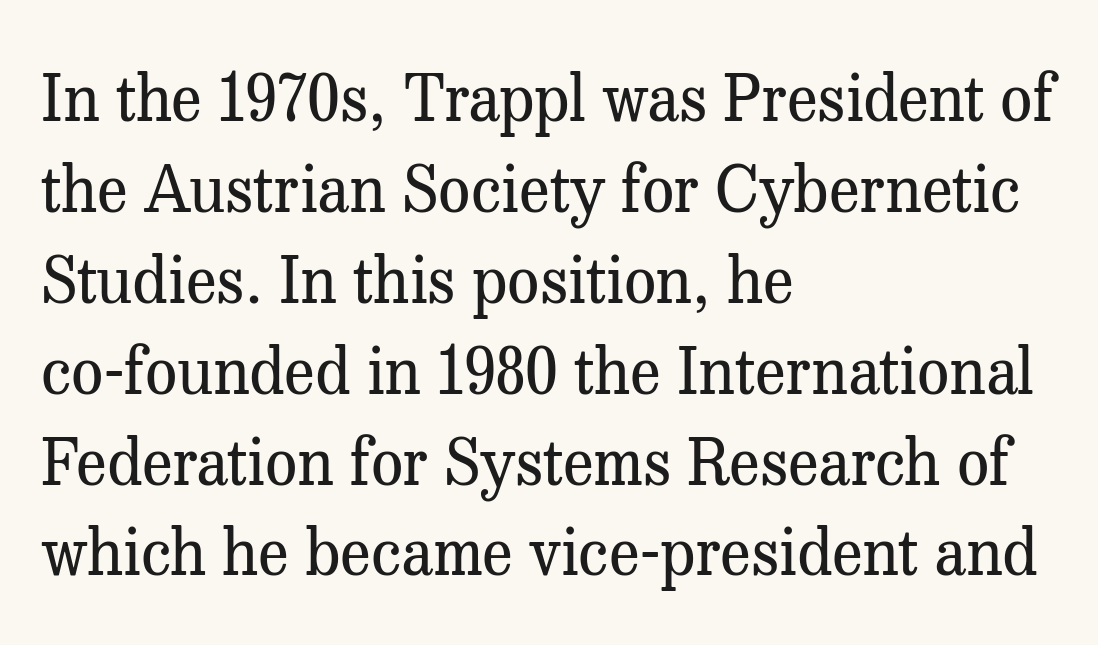
Normally led — the rows are evenly, conventionally spaced. One-word summary of the alignment: left. Note: serifs present on the glyphs. No heavy texture on the line: the type isn't bold.
